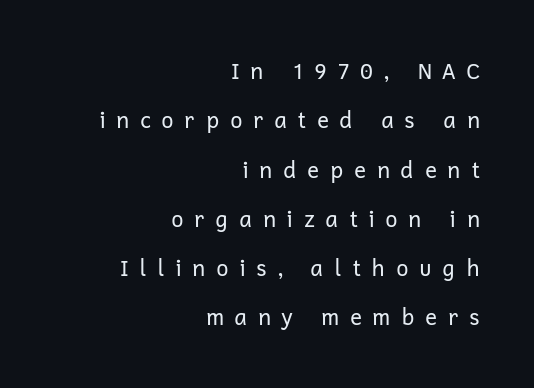
Q: Is the text bold? A: No.
Q: Is the text italic (slanted)? A: No, it is upright.
Q: Is the text underlined? A: No.
Q: How is the paragraph aligned? A: Right-aligned.
Q: Is the spacing between letters normal or unusually wide? A: Unusually wide.
Q: Is the spacing between lines tight, normal or loose? A: Loose.
